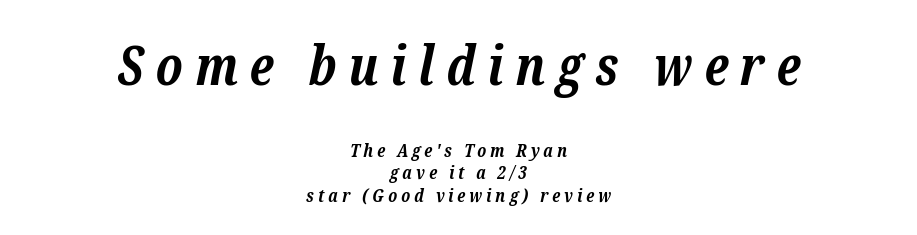
The image shows 54 px bold serif type, italic (leaning right); set centered, line spacing 1.24x, unusually wide letter spacing (+0.22 em), not underlined; the first (top) block is 3.0x larger; low stroke contrast and a medium x-height.
